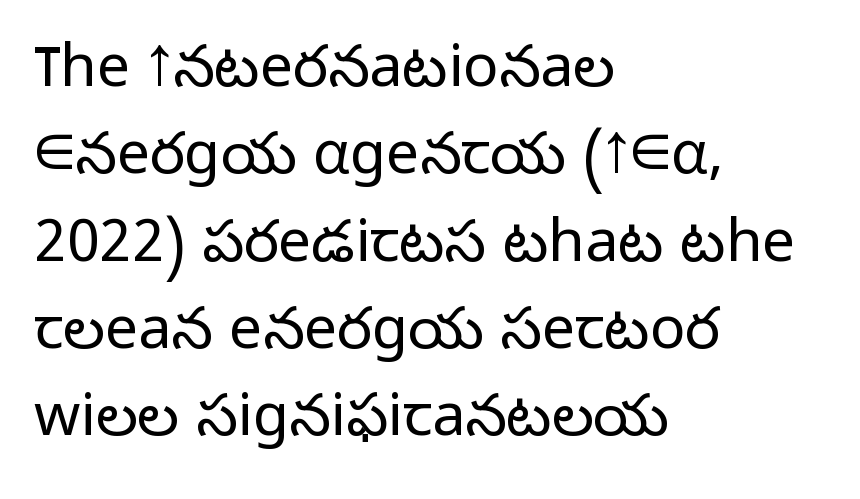
{"serif": "no", "italic": "no", "bold": "no", "weight": "light", "width": "normal", "stroke_contrast": "low", "x_height": "medium", "monospaced": "no", "underline": "no", "align": "left", "line_spacing": "normal", "line_spacing_ratio": 1.48, "letter_spacing": "normal", "letter_spacing_em": 0.0, "glyph_px": 59}
